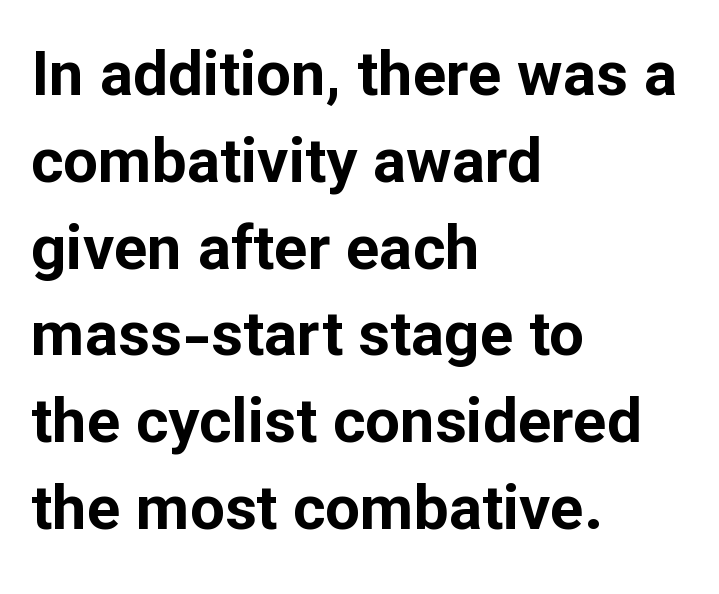
Q: Is the text bold? A: Yes.
Q: Is the text italic (slanted)? A: No, it is upright.
Q: Is the typeface a serif or a sans-serif typeface? A: Sans-serif.
Q: Is the text underlined? A: No.
Q: How is the paragraph aligned? A: Left-aligned.
Q: Is the spacing between letters normal or unusually wide? A: Normal.
Q: Is the spacing between lines tight, normal or loose? A: Normal.
Q: Width (condensed, normal, or wide)? A: Normal.
Q: Stroke contrast? A: Low.
Q: x-height? A: Medium.
Q: Monospaced? A: No.
